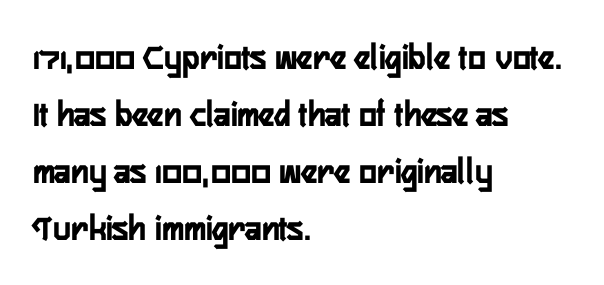
The image shows 37 px semibold, condensed sans-serif type, upright; set left-aligned, normal line spacing (1.54x), normal letter spacing, not underlined; low stroke contrast and a medium x-height.
